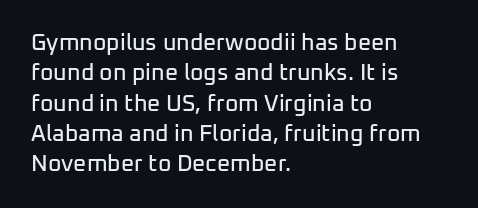
The face used here is rendered with its standard letterfit. These lines are set flush left with a ragged right edge. The glyphs are unaccompanied by any horizontal stroke below them. Normally led — the rows are evenly, conventionally spaced. Do the letters lean? They stand straight.
